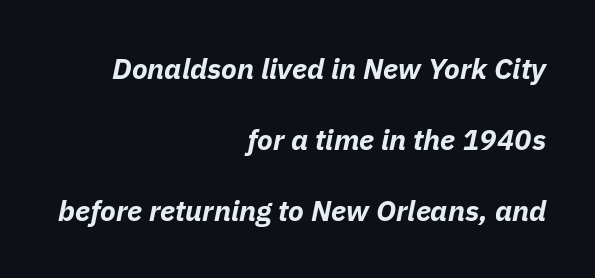
{"italic": "yes", "lean": "right", "slant_degrees": 11, "bold": "yes", "weight": "bold", "width": "normal", "stroke_contrast": "low", "x_height": "medium", "monospaced": "no", "underline": "no", "align": "right", "line_spacing": "loose", "line_spacing_ratio": 2.44, "letter_spacing": "normal", "letter_spacing_em": 0.0, "glyph_px": 29}
